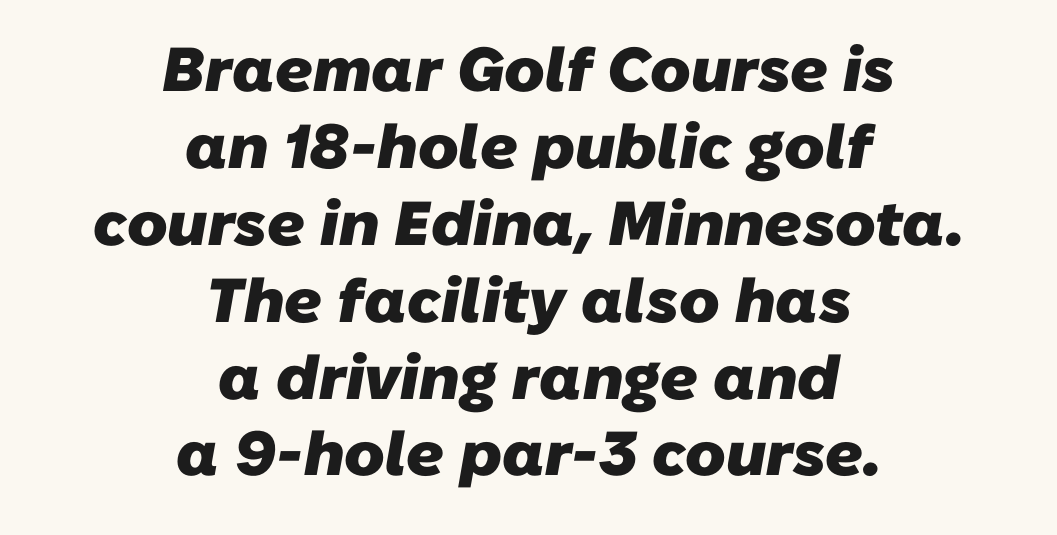
The font is running at its bold setting. The area under the type is left untouched. The rendering uses natural spacing where letterforms have individual widths. The setting favours the middle, as headings and verse often do. The glyphs in this specimen are sans serif. This sample uses plain, unmodified letter spacing.
